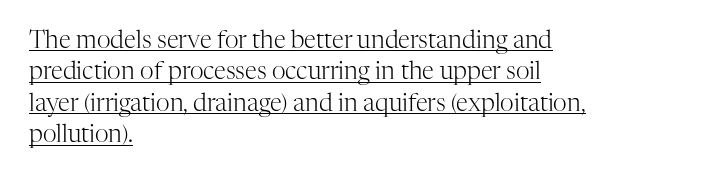
{"italic": "no", "bold": "no", "underline": "yes", "align": "left", "line_spacing": "normal", "line_spacing_ratio": 1.31, "letter_spacing": "normal", "letter_spacing_em": 0.0, "glyph_px": 24}
